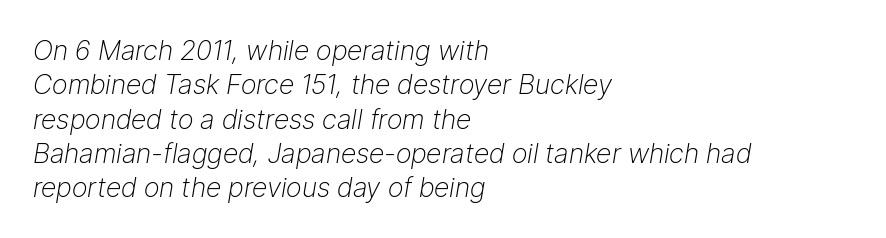
Beneath every word, the page is bare. Notice how the passage keeps a crisp vertical edge on the left only. Rows of type keep a routine distance in the vertical direction. The face looks like a standard text weight, possibly lighter. Observe the lean: these are italic letterforms.
